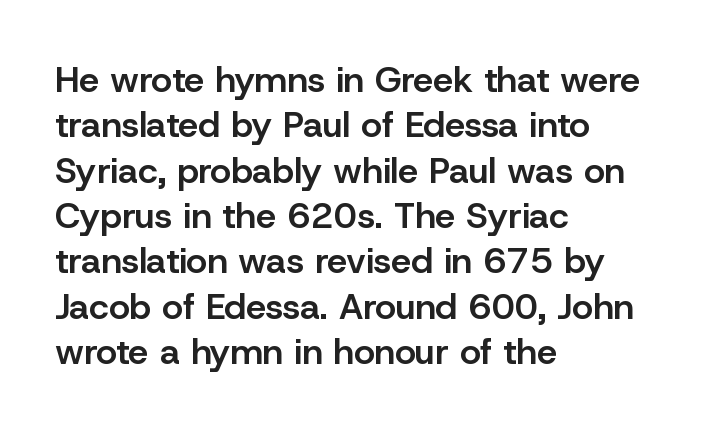
This sample uses an upright cut, with every glyph sitting square on the baseline. Compared with an ordinary text face, these strokes are moderately heavier — a semibold. These lines keep a tight, regular rhythm from letter to letter. Serif or sans? Sans — the stroke terminals are bare. Honestly, the row spacing looks completely unremarkable. All the whitespace from short lines collects on the right.
